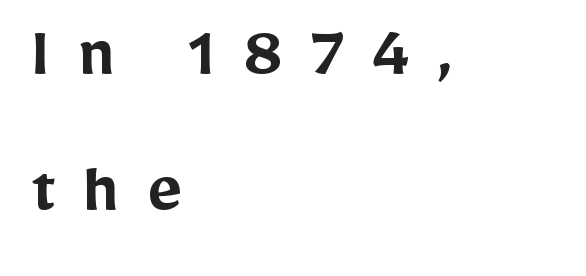
The image shows 76 px semibold sans-serif type, upright; set left-aligned, line spacing 1.79x, unusually wide letter spacing (+0.36 em), not underlined; low stroke contrast and a medium x-height.
